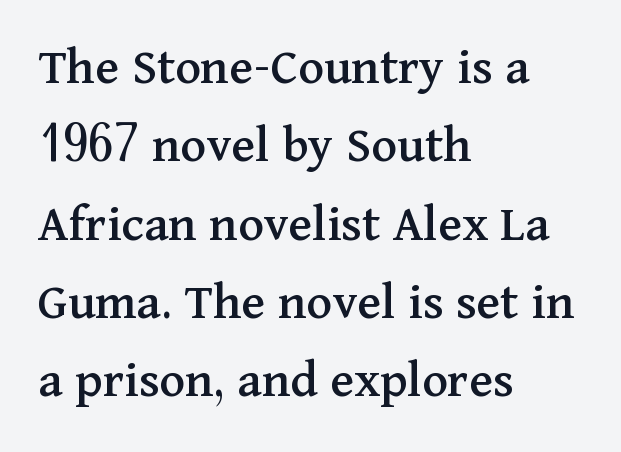
The image shows 54 px serif type, upright; set left-aligned, normal line spacing (1.45x), normal letter spacing, not underlined; medium stroke contrast and a medium x-height.
